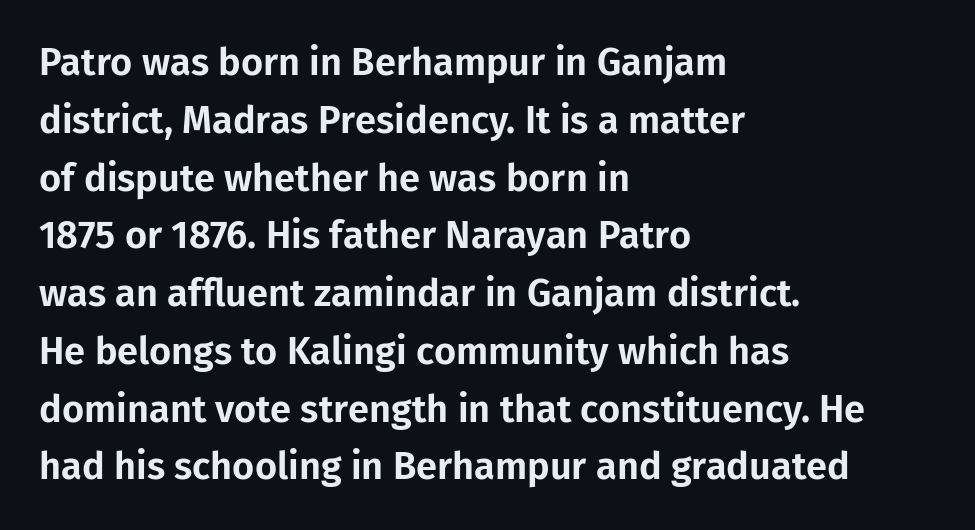
The image shows 38 px sans-serif type, upright; set left-aligned, normal line spacing (1.52x), normal letter spacing, not underlined; low stroke contrast and a medium x-height.
